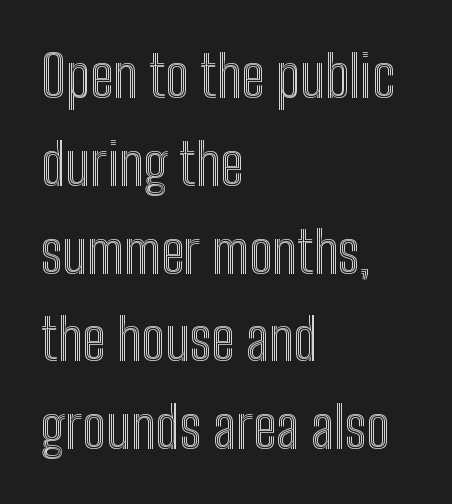
Q: Is the text italic (slanted)? A: No, it is upright.
Q: Is the text underlined? A: No.
Q: How is the paragraph aligned? A: Left-aligned.
Q: Is the spacing between letters normal or unusually wide? A: Normal.
Q: Is the spacing between lines tight, normal or loose? A: Normal.
Q: Width (condensed, normal, or wide)? A: Condensed.
Q: x-height? A: Medium.
Q: Monospaced? A: No.
